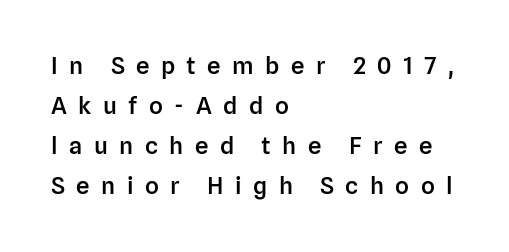
{"italic": "no", "bold": "semi", "underline": "no", "align": "left", "line_spacing": "normal", "line_spacing_ratio": 1.67, "letter_spacing": "wide", "letter_spacing_em": 0.48, "glyph_px": 24}
